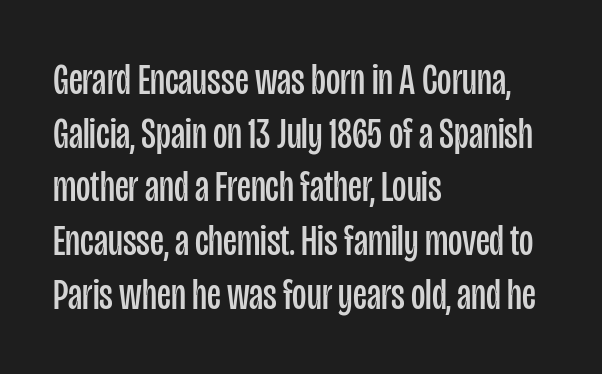
Q: Is the text bold? A: No.
Q: Is the text italic (slanted)? A: No, it is upright.
Q: Is the typeface a serif or a sans-serif typeface? A: Sans-serif.
Q: Is the text underlined? A: No.
Q: How is the paragraph aligned? A: Left-aligned.
Q: Is the spacing between letters normal or unusually wide? A: Normal.
Q: Width (condensed, normal, or wide)? A: Condensed.
Q: Stroke contrast? A: Low.
Q: x-height? A: Large.
Q: Monospaced? A: No.
